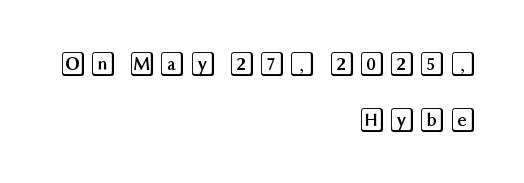
These lines stack with their right ends in a neat column. If you drew a line through each stem, it would be perfectly vertical. Successive baselines arrive slowly, with a big drop between each. Anything drawn beneath the words? Only blank space.
